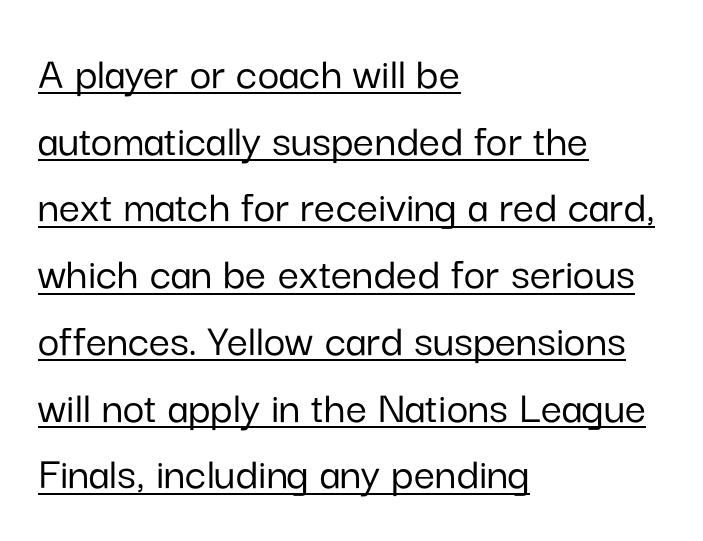
Q: Is the text italic (slanted)? A: No, it is upright.
Q: Is the typeface a serif or a sans-serif typeface? A: Sans-serif.
Q: Is the text underlined? A: Yes.
Q: How is the paragraph aligned? A: Left-aligned.
Q: Is the spacing between letters normal or unusually wide? A: Normal.
Q: Is the spacing between lines tight, normal or loose? A: Normal.
Q: Width (condensed, normal, or wide)? A: Normal.
Q: Stroke contrast? A: Low.
Q: x-height? A: Medium.
Q: Monospaced? A: No.
